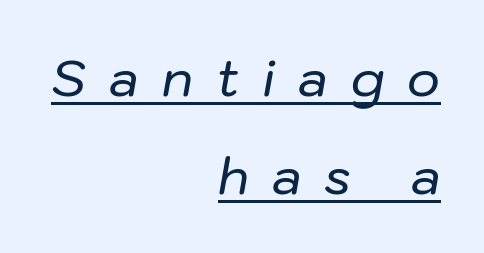
Q: Is the text italic (slanted)? A: Yes, it leans right by about 10 degrees.
Q: Is the text underlined? A: Yes.
Q: How is the paragraph aligned? A: Right-aligned.
Q: Is the spacing between letters normal or unusually wide? A: Unusually wide.
Q: Is the spacing between lines tight, normal or loose? A: Loose.
Q: Width (condensed, normal, or wide)? A: Normal.
Q: Stroke contrast? A: Low.
Q: x-height? A: Medium.
Q: Monospaced? A: No.
